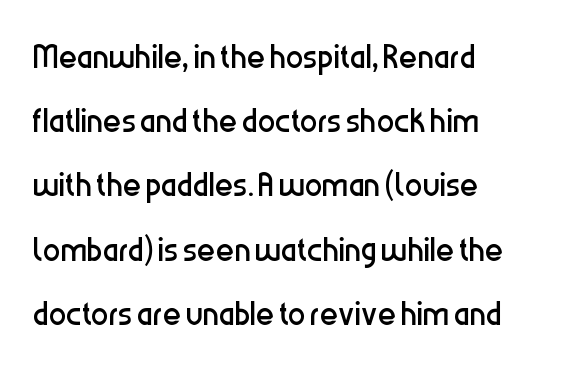
The rows are spaced the way most documents space them. Do the characters align in a grid? No, the font is proportional. The typesetting does not lean heavy: it is not bold. Reading down the block, your eye returns to a fixed left position each line. In terms of posture, this sample is upright.
